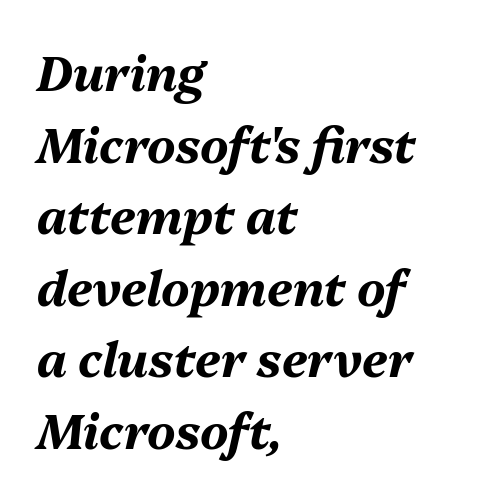
These lines are rendered in a variable-pitch font. Whoever set this chose a conventional vertical rhythm. The letterforms sit shoulder to shoulder at normal distance. A full-strength bold gives these letters their thick strokes. Only glyphs here, with clear space below each row. Short and long lines alike share a common starting point at left.
